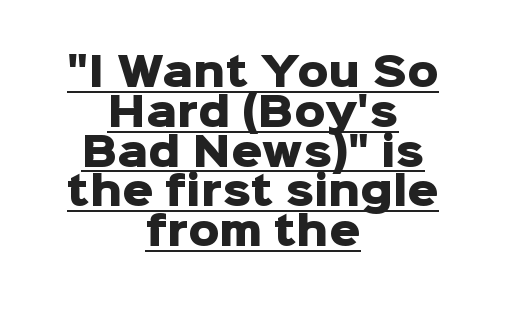
The image shows 39 px heavy sans-serif type, upright; set centered, tight line spacing (1.02x), normal letter spacing, underlined; low stroke contrast and a medium x-height.
